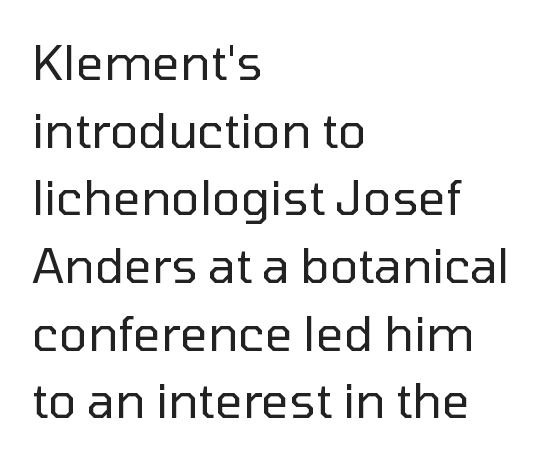
{"serif": "no", "italic": "no", "bold": "no", "weight": "regular", "width": "normal", "stroke_contrast": "low", "x_height": "medium", "monospaced": "no", "underline": "no", "align": "left", "line_spacing": "normal", "line_spacing_ratio": 1.41, "letter_spacing": "normal", "letter_spacing_em": 0.0, "glyph_px": 48}
